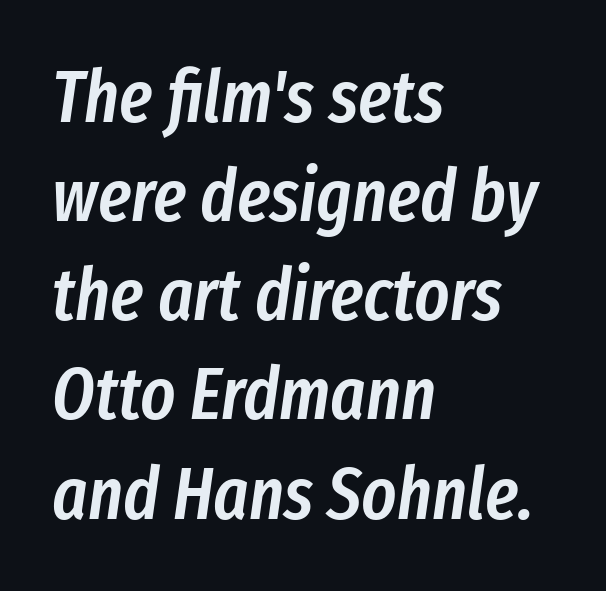
Does extra space separate the letters? No, they use regular spacing. On the weight axis this lands at semibold, roughly 600. This rendering uses left alignment, leaving the right contour irregular. Here the designer chose a conventional face with non-uniform glyph widths. Clear beneath every line of the passage. Successive baselines arrive at the customary interval.
